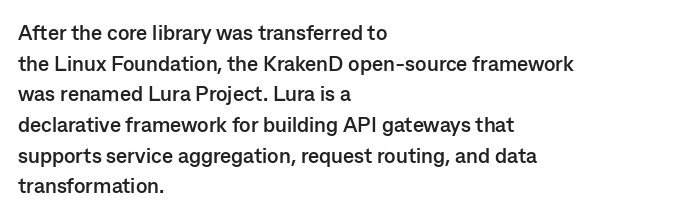
The image shows 21 px bold type, upright; set left-aligned, normal line spacing (1.46x), normal letter spacing, not underlined.
